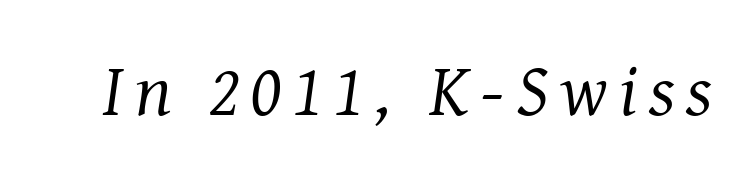
{"serif": "yes", "italic": "yes", "lean": "right", "slant_degrees": 8, "bold": "no", "weight": "regular", "width": "normal", "stroke_contrast": "medium", "x_height": "medium", "monospaced": "no", "underline": "no", "glyph_px": 74}
